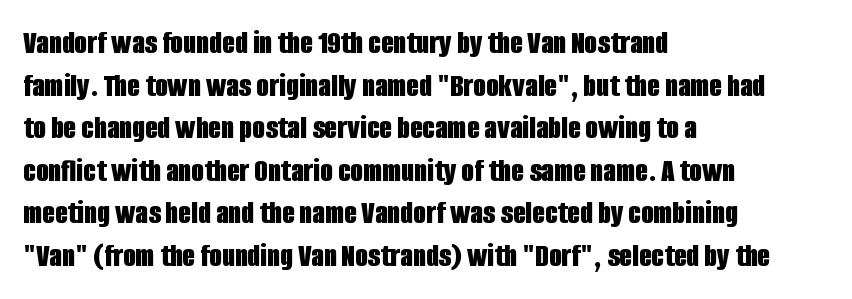
The image shows 33 px bold, condensed sans-serif type, upright; set left-aligned, normal line spacing (1.29x), normal letter spacing, not underlined; low stroke contrast and a large x-height.
